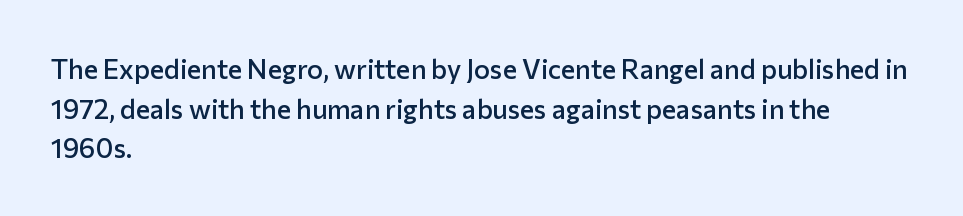
{"italic": "no", "bold": "semi", "underline": "no", "align": "left", "line_spacing": "normal", "line_spacing_ratio": 1.47, "letter_spacing": "normal", "letter_spacing_em": 0.0, "glyph_px": 27}
